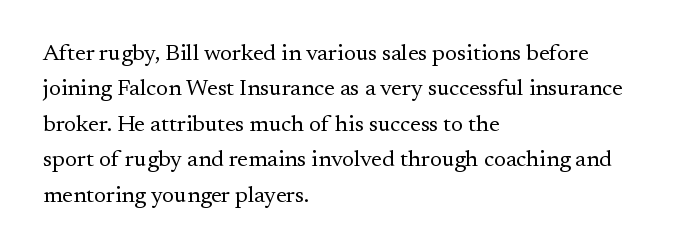
Q: Is the text bold? A: No.
Q: Is the text italic (slanted)? A: No, it is upright.
Q: Is the text underlined? A: No.
Q: How is the paragraph aligned? A: Left-aligned.
Q: Is the spacing between letters normal or unusually wide? A: Normal.
Q: Is the spacing between lines tight, normal or loose? A: Normal.
